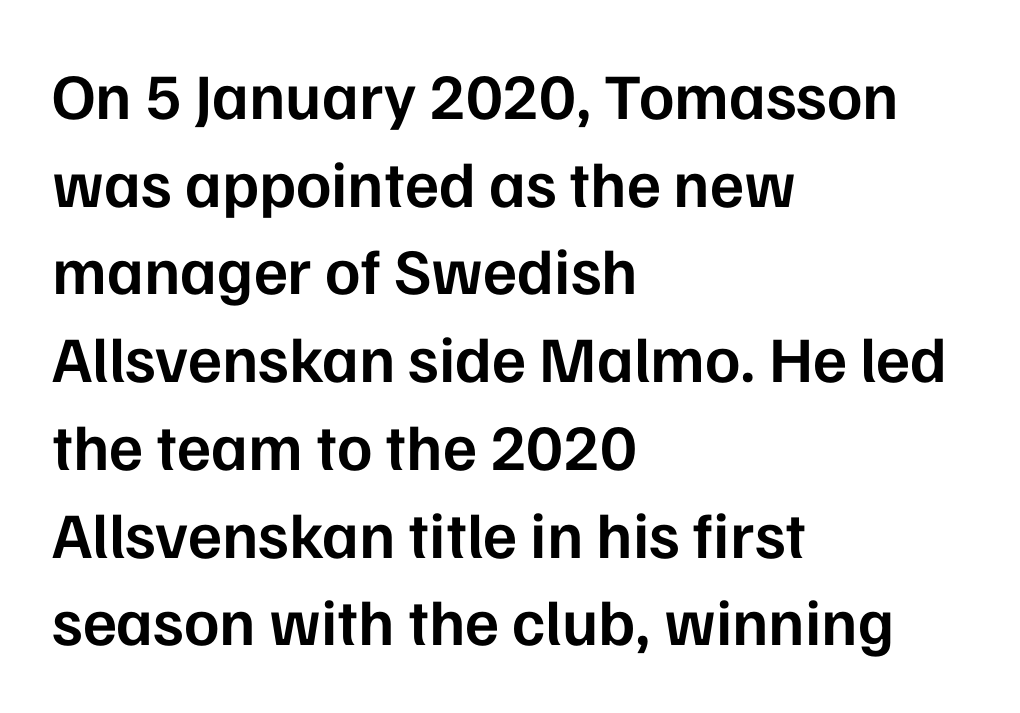
The line texture is even and compact thanks to regular tracking. The space directly below the letters is spotless. How heavy is the stroke? Medium-heavy — a semibold, shy of bold. The rendering anchors every line to the left-hand side. Posture: straight, roman, zero tilt. The characters display no serif detailing; their extremities are plain.
